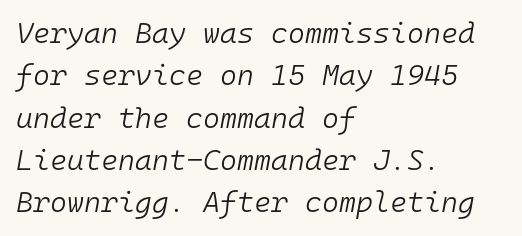
Q: Is the text bold? A: No.
Q: Is the text italic (slanted)? A: Yes, it leans right by about 10 degrees.
Q: Is the text underlined? A: No.
Q: How is the paragraph aligned? A: Left-aligned.
Q: Is the spacing between letters normal or unusually wide? A: Normal.
Q: Is the spacing between lines tight, normal or loose? A: Normal.
Q: Width (condensed, normal, or wide)? A: Normal.
Q: Stroke contrast? A: Low.
Q: x-height? A: Medium.
Q: Monospaced? A: Yes.
